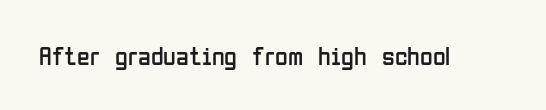
A roman cut, with each character standing at attention. Decoration check: the copy has no underline. The gaps between neighbouring characters are ordinary and unremarkable. Bold? No — there's no thickening of the strokes.
